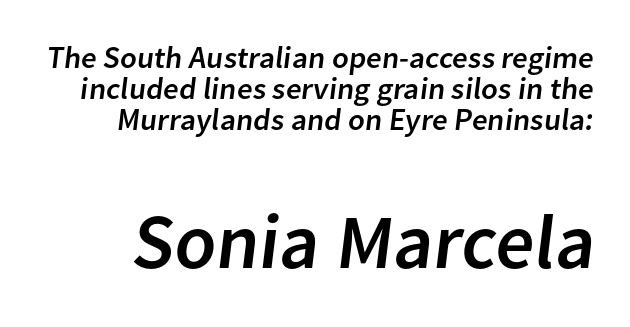
{"serif": "no", "width": "normal", "stroke_contrast": "low", "x_height": "medium", "monospaced": "no", "underline": "no", "line_spacing": "tight", "line_spacing_ratio": 1.0, "letter_spacing": "normal", "letter_spacing_em": 0.0, "larger_block": "second", "size_ratio": 2.48, "glyph_px": 77}
